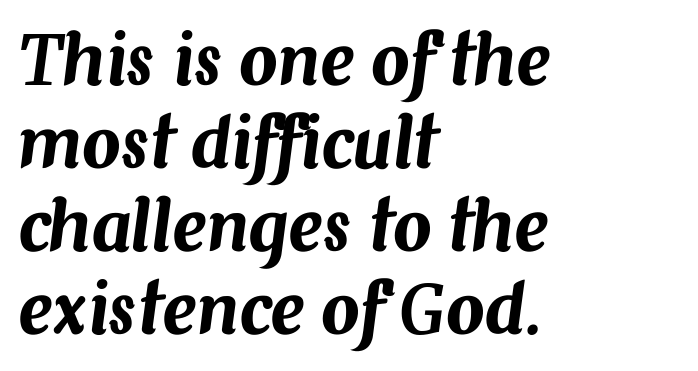
The image shows 68 px text type, italic (leaning right); set left-aligned, line spacing 1.22x, normal letter spacing, not underlined; medium stroke contrast and a medium x-height.
